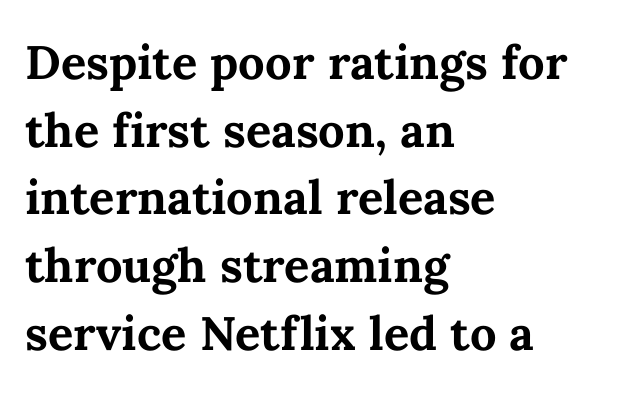
Compared with a centered layout, this one pins lines to the left instead. A roman cut, with each character standing at attention. Does the weight exceed regular? Yes, all the way to bold. Notice how descenders clear the ascenders below comfortably — that's standard leading. Descender tails drop into unmarked territory. Do the characters align in a grid? No, the font is proportional.
